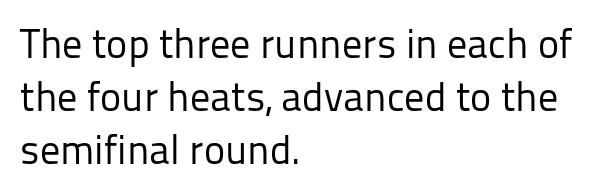
Q: Is the text bold? A: No.
Q: Is the text italic (slanted)? A: No, it is upright.
Q: Is the typeface a serif or a sans-serif typeface? A: Sans-serif.
Q: Is the text underlined? A: No.
Q: How is the paragraph aligned? A: Left-aligned.
Q: Is the spacing between letters normal or unusually wide? A: Normal.
Q: Is the spacing between lines tight, normal or loose? A: Normal.
Q: Width (condensed, normal, or wide)? A: Normal.
Q: Stroke contrast? A: Low.
Q: x-height? A: Medium.
Q: Monospaced? A: No.
